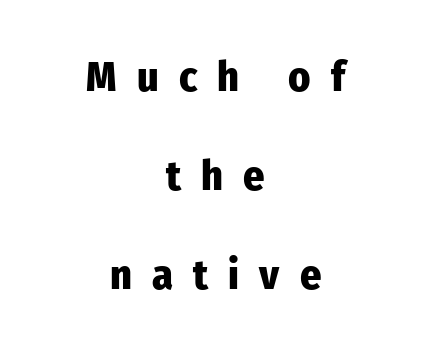
The image shows 42 px heavy, condensed sans-serif type, upright; set centered, loose line spacing (2.36x), unusually wide letter spacing (+0.48 em), not underlined; low stroke contrast and a medium x-height.
